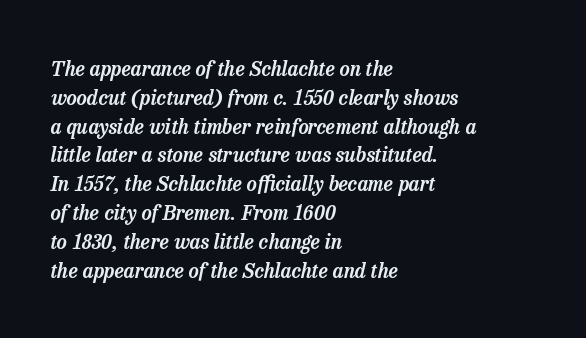
Rendered with sloped, italic letterforms. Whoever set this chose a conventional vertical rhythm. Look at the tracking — it's just the regular setting, nothing added. The lines are quadded left. Descenders are the only things crossing below the line.
